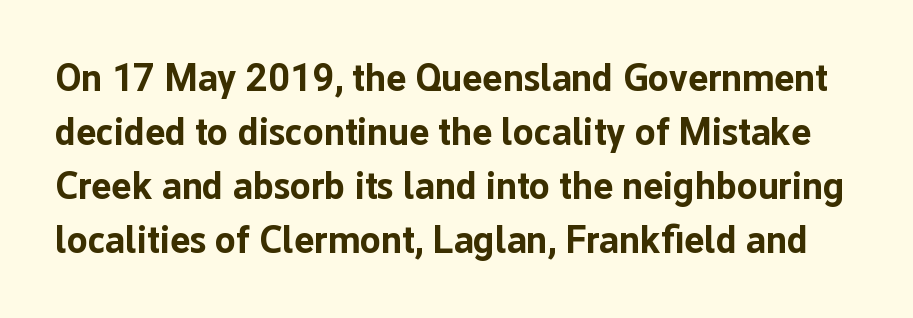
The image shows 38 px bold sans-serif type, upright; set normal line spacing (1.42x), normal letter spacing, not underlined; low stroke contrast and a medium x-height.
